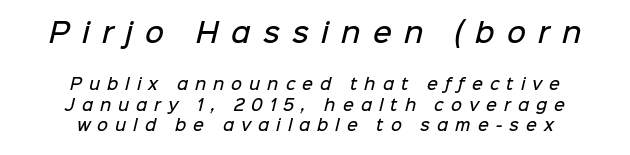
Q: Is the text bold? A: Semi-bold.
Q: Is the text underlined? A: No.
Q: How is the paragraph aligned? A: Centered.
Q: Is the spacing between letters normal or unusually wide? A: Unusually wide.
Q: Is the spacing between lines tight, normal or loose? A: Normal.
Q: Which block of text is set in a larger size, the first (top) or the second (bottom)? A: The first (top) one.
